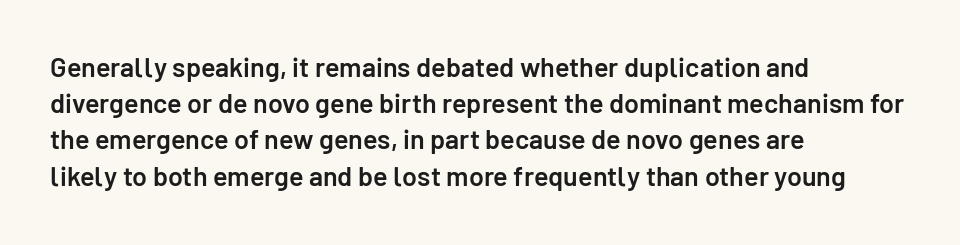
Q: Is the text bold? A: Semi-bold.
Q: Is the text italic (slanted)? A: No, it is upright.
Q: Is the text underlined? A: No.
Q: How is the paragraph aligned? A: Left-aligned.
Q: Is the spacing between letters normal or unusually wide? A: Normal.
Q: Is the spacing between lines tight, normal or loose? A: Normal.
